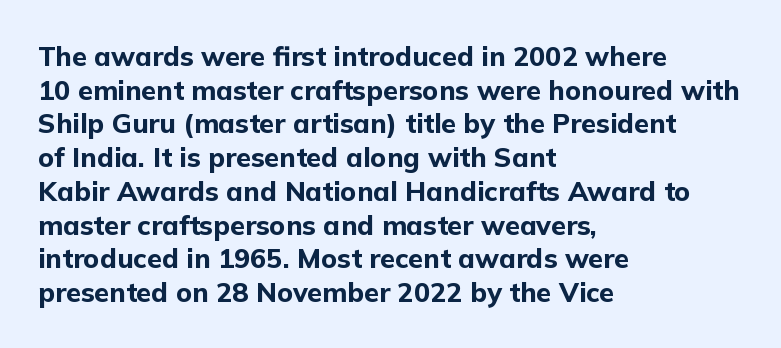
{"italic": "no", "bold": "yes", "underline": "no", "align": "left", "line_spacing": "normal", "line_spacing_ratio": 1.25, "letter_spacing": "normal", "letter_spacing_em": 0.0, "glyph_px": 27}
